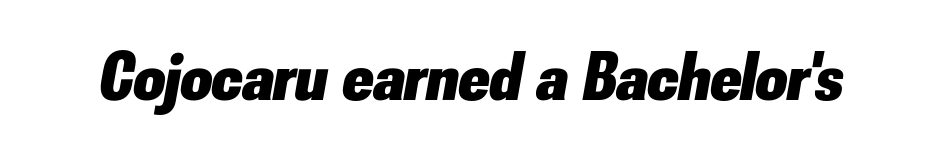
The space beneath each line is pristine and unruled. Set as a true bold cut, around the 700 mark. Each letter keeps its own natural width here, so spacing adapts to shape. The typography opts for an oblique posture over an upright one.
